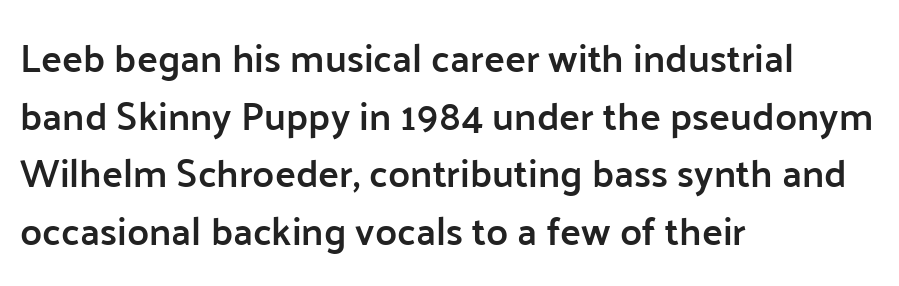
{"serif": "no", "italic": "no", "bold": "semi", "weight": "semibold", "width": "normal", "stroke_contrast": "low", "x_height": "medium", "monospaced": "no", "underline": "no", "align": "left", "line_spacing": "normal", "line_spacing_ratio": 1.48, "letter_spacing": "normal", "letter_spacing_em": 0.0, "glyph_px": 39}
